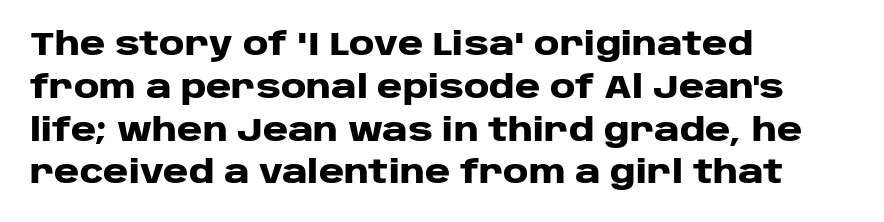
Q: Is the text bold? A: Yes.
Q: Is the text italic (slanted)? A: No, it is upright.
Q: Is the typeface a serif or a sans-serif typeface? A: Sans-serif.
Q: Is the text underlined? A: No.
Q: How is the paragraph aligned? A: Left-aligned.
Q: Is the spacing between letters normal or unusually wide? A: Normal.
Q: Is the spacing between lines tight, normal or loose? A: Normal.
Q: Width (condensed, normal, or wide)? A: Wide.
Q: Stroke contrast? A: Low.
Q: x-height? A: Large.
Q: Monospaced? A: No.
